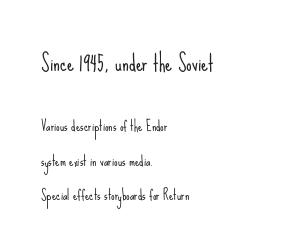
Q: Is the text bold? A: No.
Q: Is the text italic (slanted)? A: No, it is upright.
Q: Is the text underlined? A: No.
Q: How is the paragraph aligned? A: Left-aligned.
Q: Is the spacing between letters normal or unusually wide? A: Normal.
Q: Is the spacing between lines tight, normal or loose? A: Loose.
Q: Which block of text is set in a larger size, the first (top) or the second (bottom)? A: The first (top) one.
